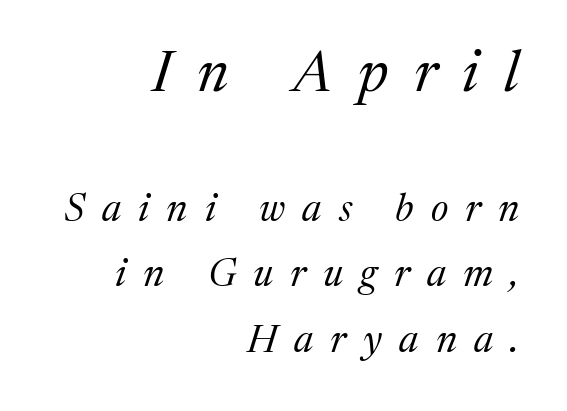
Any mark beneath the type? The region is blank. The space between consecutive lines is moderate. Quick note: italic. A typesetter would call this heavily tracked-out type. Old-style or modern, the face here clearly has serifs.
